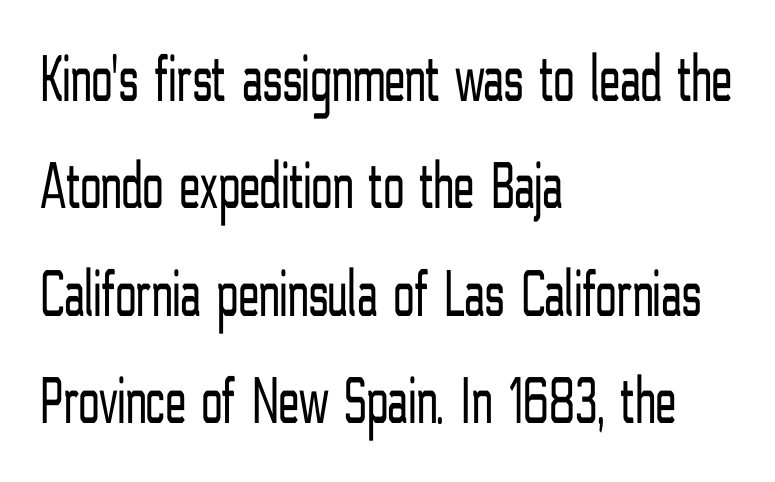
To sum up the face: it is a sans, with no serifs. The characters are drawn with everyday or finer stroke widths. Spacing verdict: proportional, widths tailored to each character. These lines keep a tight, regular rhythm from letter to letter. Nobody drew a line under any word here.
